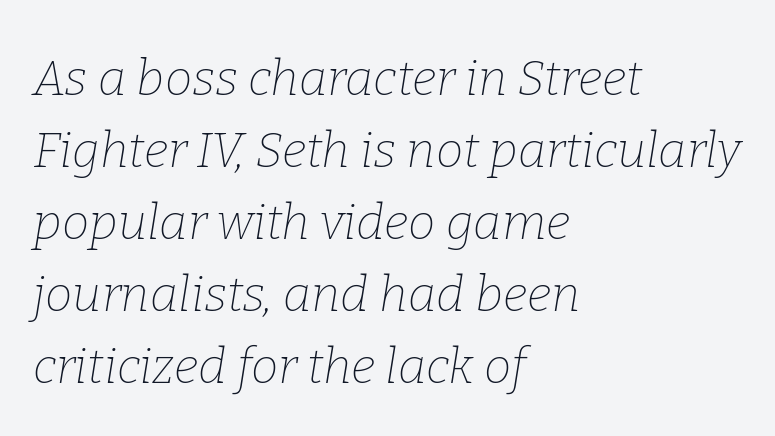
{"serif": "yes", "italic": "yes", "lean": "right", "slant_degrees": 9, "bold": "no", "weight": "thin", "width": "normal", "stroke_contrast": "low", "x_height": "medium", "monospaced": "no", "underline": "no", "align": "left", "line_spacing": "normal", "line_spacing_ratio": 1.47, "letter_spacing": "normal", "letter_spacing_em": 0.0, "glyph_px": 49}
